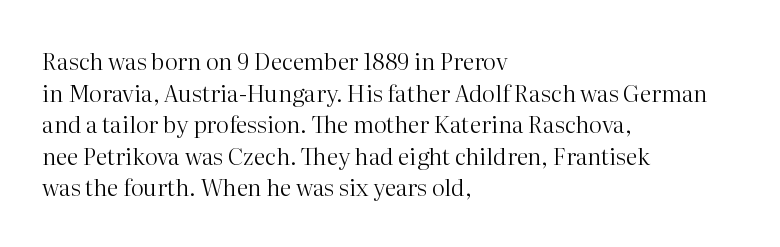
The image shows 23 px text type, upright; set left-aligned, normal line spacing (1.37x), normal letter spacing, not underlined.
